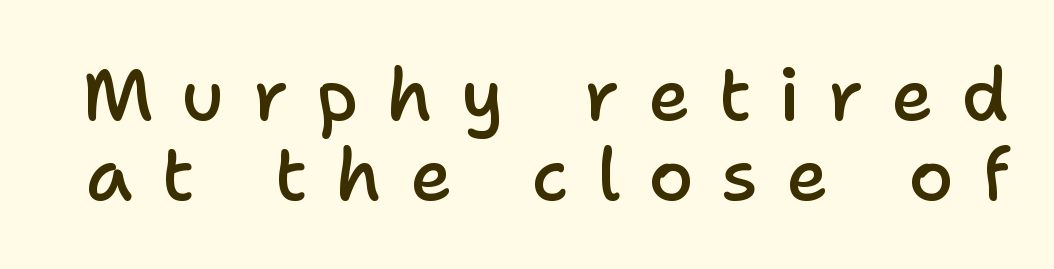
{"serif": "no", "italic": "no", "bold": "semi", "weight": "semibold", "width": "normal", "stroke_contrast": "low", "x_height": "medium", "monospaced": "no", "underline": "no", "line_spacing": "tight", "line_spacing_ratio": 1.09, "letter_spacing": "wide", "letter_spacing_em": 0.38, "glyph_px": 73}
